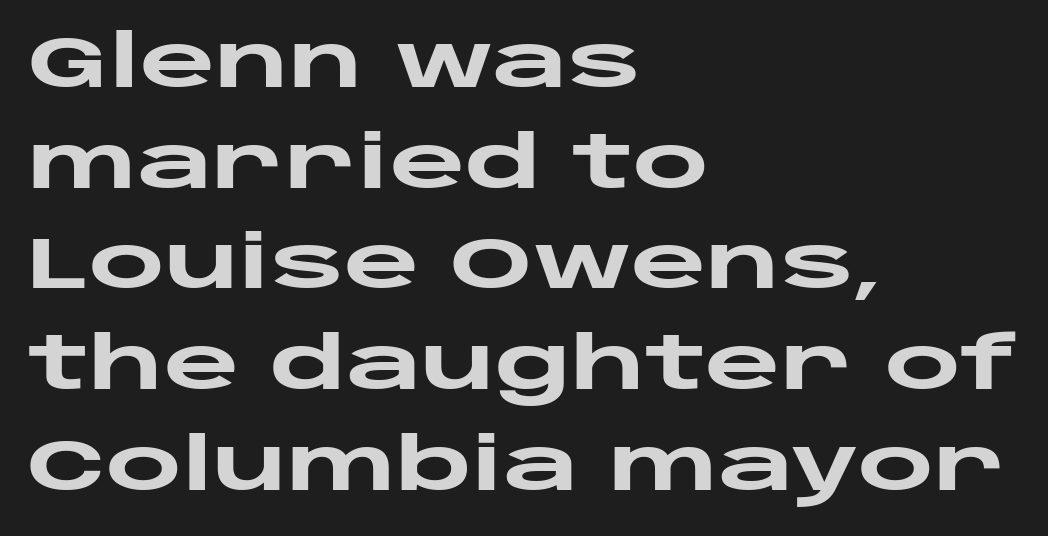
Q: Is the text bold? A: Yes.
Q: Is the text italic (slanted)? A: No, it is upright.
Q: Is the typeface a serif or a sans-serif typeface? A: Sans-serif.
Q: Is the text underlined? A: No.
Q: How is the paragraph aligned? A: Left-aligned.
Q: Is the spacing between letters normal or unusually wide? A: Normal.
Q: Is the spacing between lines tight, normal or loose? A: Normal.
Q: Width (condensed, normal, or wide)? A: Wide.
Q: Stroke contrast? A: Low.
Q: x-height? A: Large.
Q: Monospaced? A: No.
